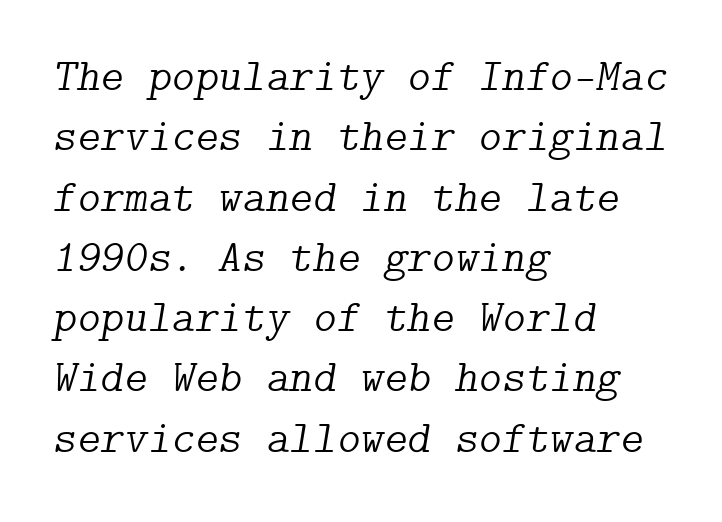
The image shows 45 px light serif type, italic (leaning right); set left-aligned, normal line spacing (1.34x), normal letter spacing, not underlined; low stroke contrast and a medium x-height.
